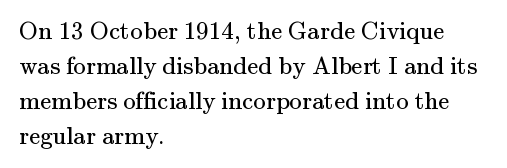
The image shows 25 px text type, upright; set left-aligned, normal line spacing (1.4x), normal letter spacing, not underlined.
